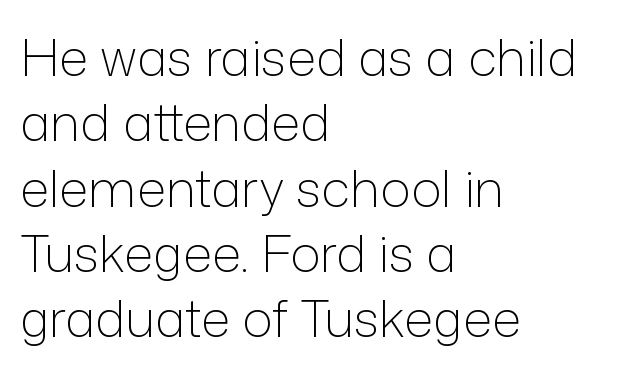
{"serif": "no", "italic": "no", "bold": "no", "weight": "light", "width": "normal", "stroke_contrast": "low", "x_height": "medium", "monospaced": "no", "underline": "no", "align": "left", "line_spacing": "normal", "line_spacing_ratio": 1.28, "letter_spacing": "normal", "letter_spacing_em": 0.0, "glyph_px": 51}
